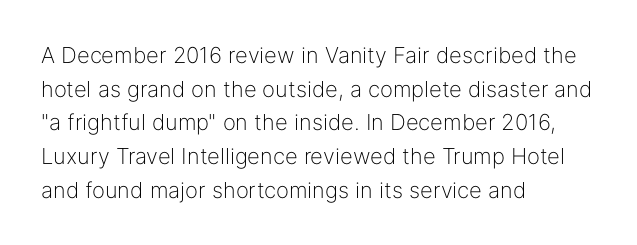
{"italic": "no", "bold": "no", "underline": "no", "align": "left", "line_spacing": "normal", "line_spacing_ratio": 1.53, "letter_spacing": "normal", "letter_spacing_em": 0.0, "glyph_px": 22}
